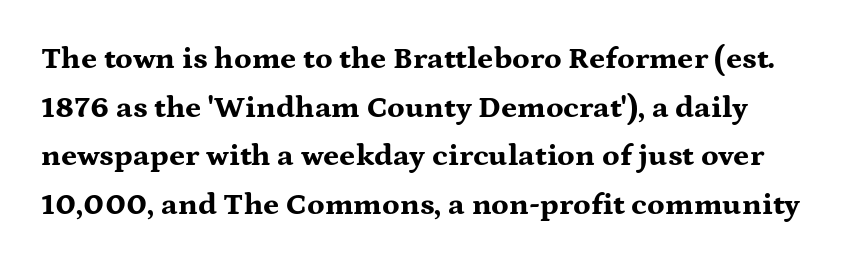
{"serif": "yes", "italic": "no", "bold": "yes", "weight": "bold", "width": "wide", "stroke_contrast": "medium", "x_height": "medium", "monospaced": "no", "underline": "no", "line_spacing": "normal", "line_spacing_ratio": 1.57, "letter_spacing": "normal", "letter_spacing_em": 0.0, "glyph_px": 31}
